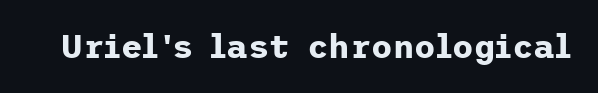
The image shows 33 px bold sans-serif type, upright; set normal letter spacing, not underlined; low stroke contrast and a medium x-height.
